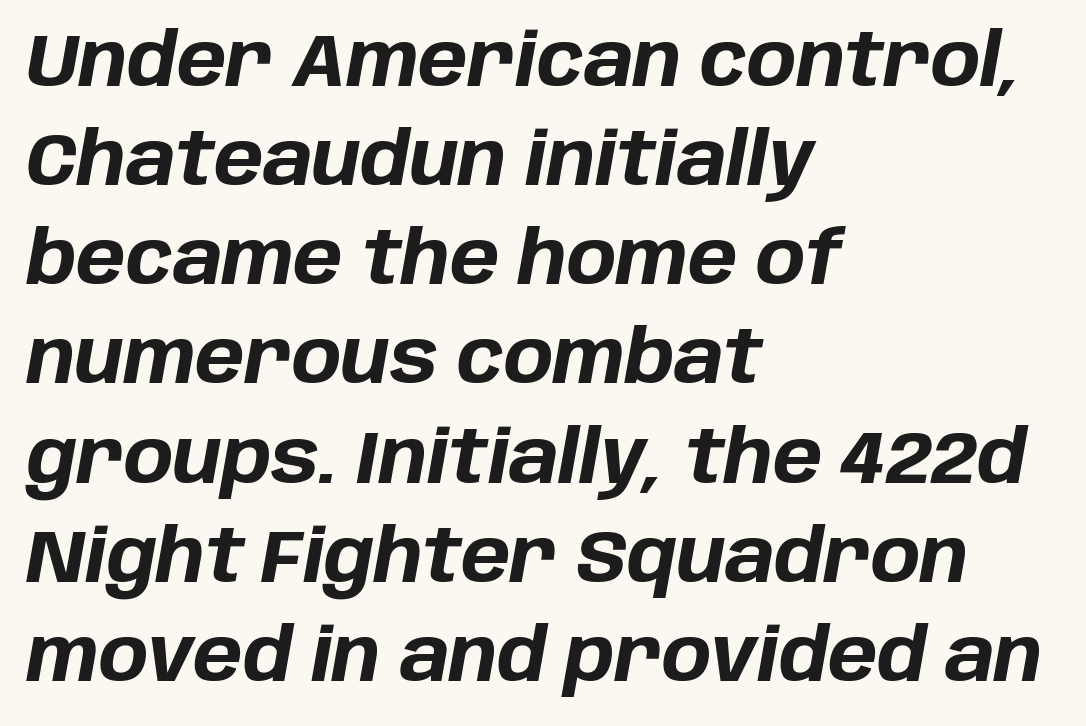
Q: Is the text bold? A: Yes.
Q: Is the text italic (slanted)? A: Yes, it leans right by about 10 degrees.
Q: Is the text underlined? A: No.
Q: How is the paragraph aligned? A: Left-aligned.
Q: Is the spacing between letters normal or unusually wide? A: Normal.
Q: Is the spacing between lines tight, normal or loose? A: Normal.
Q: Width (condensed, normal, or wide)? A: Normal.
Q: Stroke contrast? A: Low.
Q: x-height? A: Large.
Q: Monospaced? A: No.
